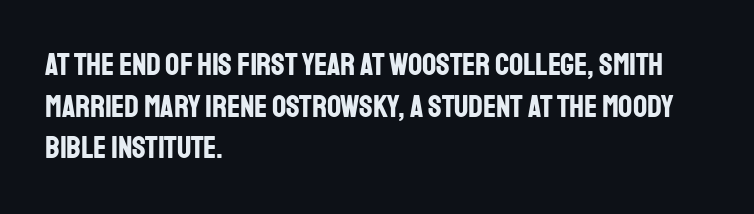
{"serif": "no", "italic": "no", "bold": "yes", "weight": "bold", "width": "condensed", "stroke_contrast": "low", "x_height": "large", "monospaced": "no", "underline": "no", "align": "left", "line_spacing": "normal", "line_spacing_ratio": 1.34, "letter_spacing": "normal", "letter_spacing_em": 0.0, "glyph_px": 31}
